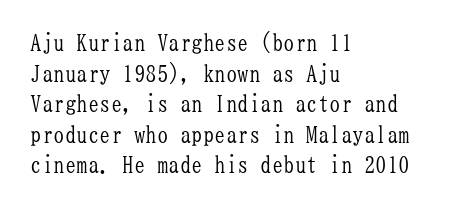
Q: Is the text bold? A: No.
Q: Is the text italic (slanted)? A: No, it is upright.
Q: Is the text underlined? A: No.
Q: How is the paragraph aligned? A: Left-aligned.
Q: Is the spacing between letters normal or unusually wide? A: Normal.
Q: Is the spacing between lines tight, normal or loose? A: Normal.
